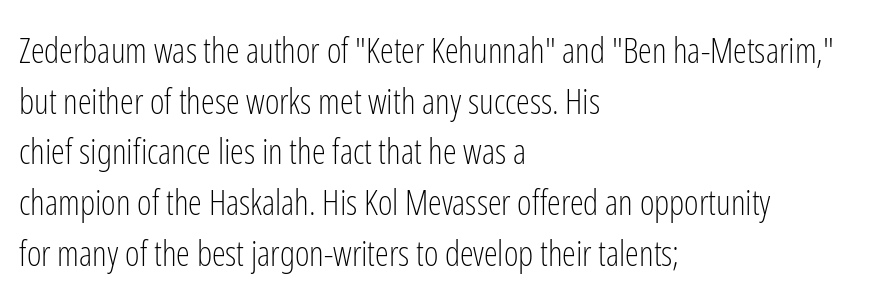
Letter spacing: default. The face looks like a standard text weight, possibly lighter. The lines in this sample share a left origin and differ only in where they stop. The typography opts for an upright posture over an oblique one. Quick note: underline off. The characters display no serif detailing; their extremities are plain.
